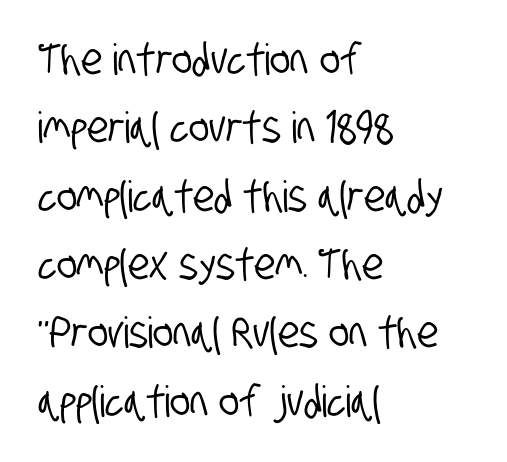
Lines of text with bare space underneath. This sample keeps an unexceptional amount of space between lines. The face used here is proportionally spaced, like ordinary book or web type. Layout note: lines flush left.
